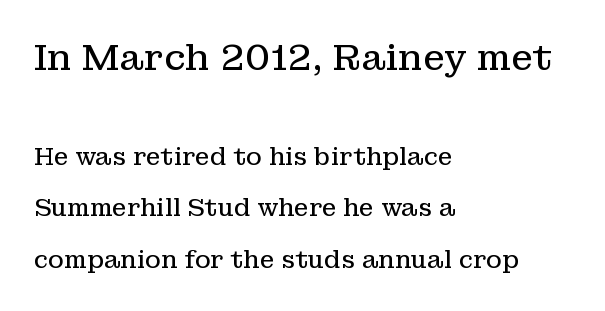
Q: Is the text bold? A: No.
Q: Is the text italic (slanted)? A: No, it is upright.
Q: Is the typeface a serif or a sans-serif typeface? A: Serif.
Q: Is the text underlined? A: No.
Q: How is the paragraph aligned? A: Left-aligned.
Q: Is the spacing between letters normal or unusually wide? A: Normal.
Q: Is the spacing between lines tight, normal or loose? A: Loose.
Q: Which block of text is set in a larger size, the first (top) or the second (bottom)? A: The first (top) one.
Q: Width (condensed, normal, or wide)? A: Normal.
Q: Stroke contrast? A: Low.
Q: x-height? A: Medium.
Q: Monospaced? A: No.
